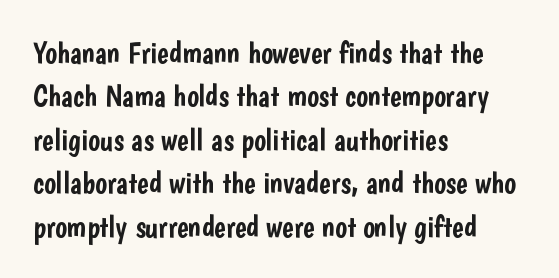
This sample uses plain, unmodified letter spacing. Posture: vertical. The passage shown stacks its lines at a standard gap. Line starts are locked; line ends wander. The characters display no serif detailing; their extremities are plain.
